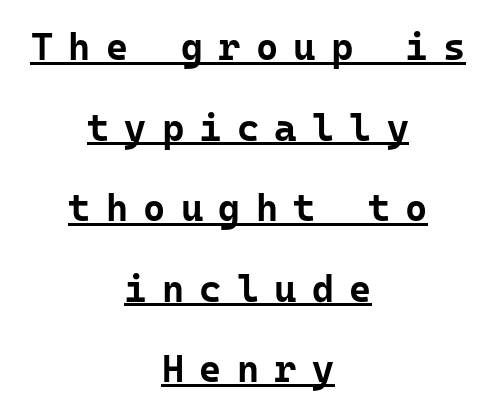
The image shows 38 px bold sans-serif type, upright; set centered, loose line spacing (2.12x), unusually wide letter spacing (+0.4 em), underlined; low stroke contrast and a medium x-height.
